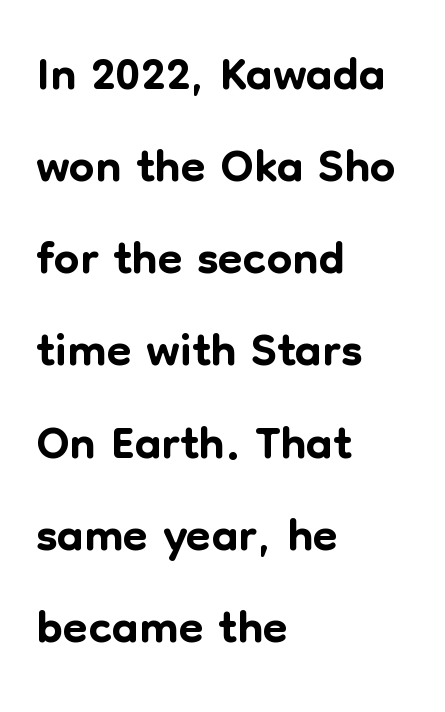
These lines are rendered in a variable-pitch font. Observe the ordinary spacing: letters are neighbours, not strangers. Posture: upright roman. The rows are spaced the way most documents space them.
